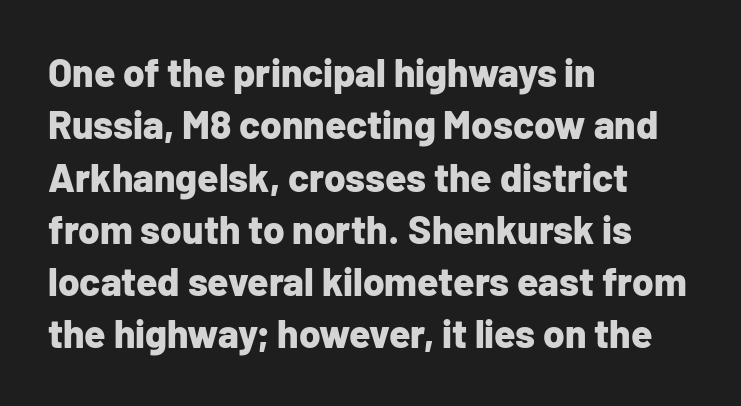
The image shows 39 px bold sans-serif type, upright; set left-aligned, normal line spacing (1.34x), normal letter spacing, not underlined; low stroke contrast and a medium x-height.
